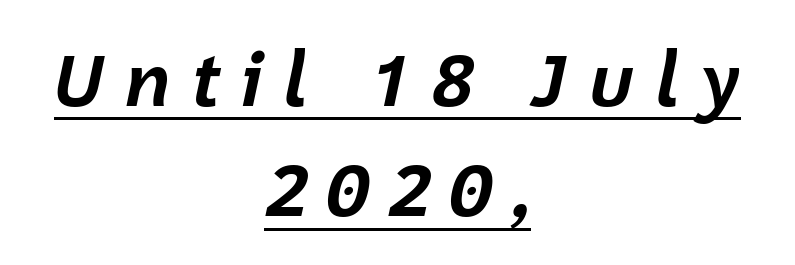
This rendering features underlined lettering. Varying glyph widths throughout — classic text-font behaviour. When letters slant like this, we call the style italic. Casual observation: everything's sitting right in the middle. Caption: expanded tracking, letters set apart.
